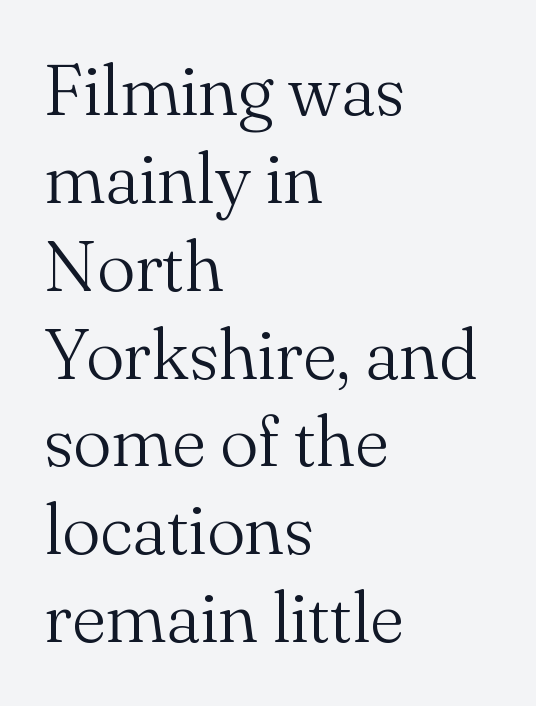
Q: Is the text bold? A: No.
Q: Is the text italic (slanted)? A: No, it is upright.
Q: Is the typeface a serif or a sans-serif typeface? A: Serif.
Q: Is the text underlined? A: No.
Q: How is the paragraph aligned? A: Left-aligned.
Q: Is the spacing between letters normal or unusually wide? A: Normal.
Q: Width (condensed, normal, or wide)? A: Normal.
Q: Stroke contrast? A: Medium.
Q: x-height? A: Small.
Q: Monospaced? A: No.
